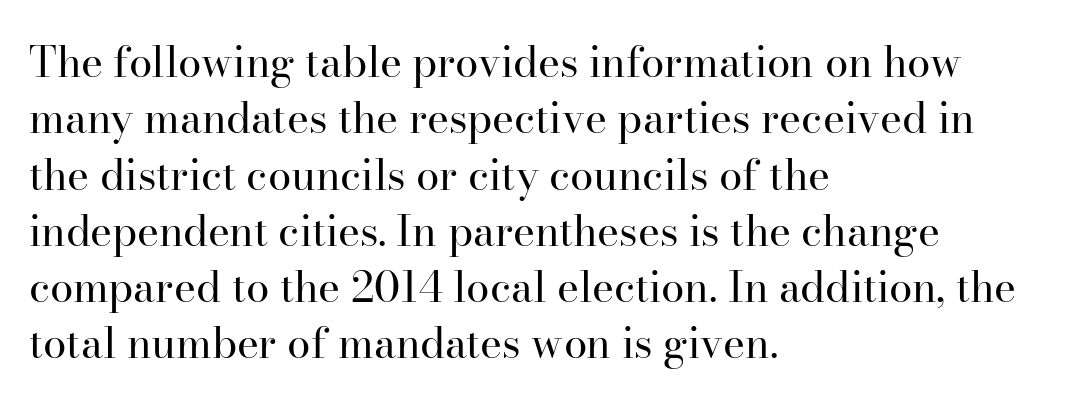
The image shows 42 px regular-weight serif type, upright; set left-aligned, normal line spacing (1.34x), normal letter spacing, not underlined; high stroke contrast and a small x-height.
